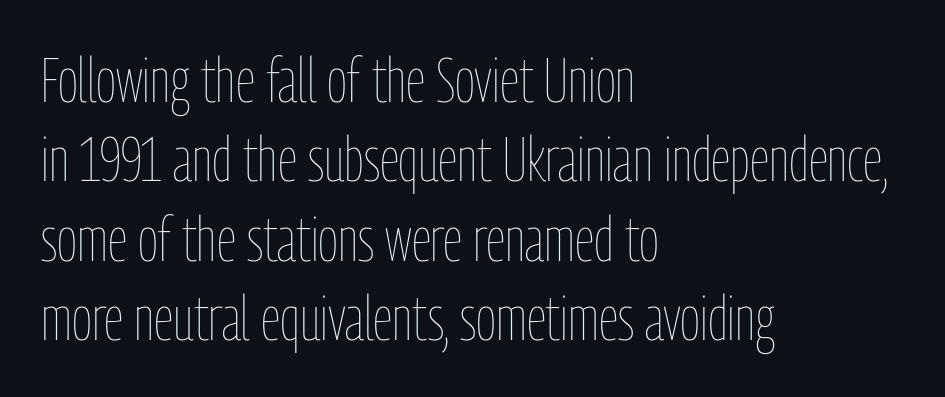
Q: Is the text bold? A: No.
Q: Is the text italic (slanted)? A: No, it is upright.
Q: Is the text underlined? A: No.
Q: How is the paragraph aligned? A: Left-aligned.
Q: Is the spacing between letters normal or unusually wide? A: Normal.
Q: Is the spacing between lines tight, normal or loose? A: Normal.
Q: Width (condensed, normal, or wide)? A: Condensed.
Q: Stroke contrast? A: Low.
Q: x-height? A: Medium.
Q: Monospaced? A: No.
